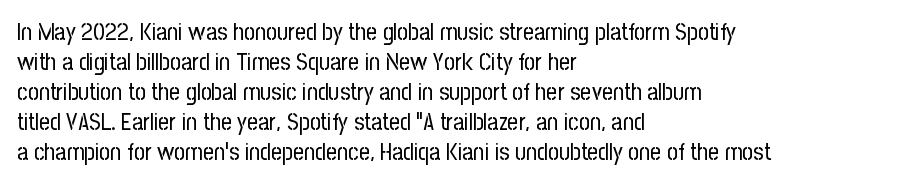
The image shows 24 px text type, upright; set left-aligned, normal line spacing (1.25x), normal letter spacing, not underlined.
